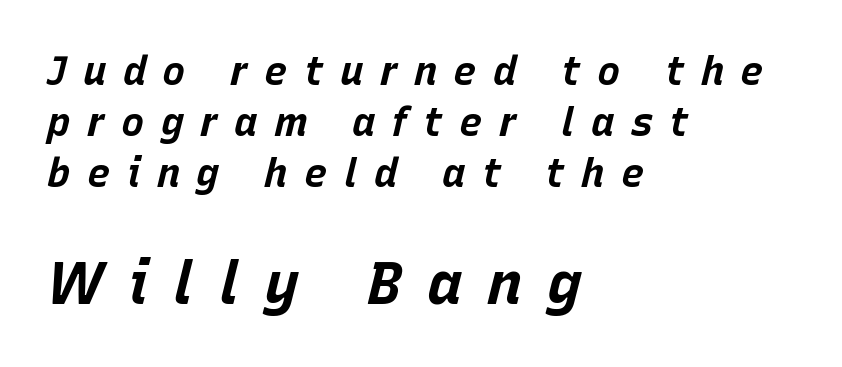
Q: Is the text bold? A: Yes.
Q: Is the text italic (slanted)? A: Yes, it leans right by about 15 degrees.
Q: Is the text underlined? A: No.
Q: How is the paragraph aligned? A: Left-aligned.
Q: Is the spacing between letters normal or unusually wide? A: Unusually wide.
Q: Is the spacing between lines tight, normal or loose? A: Normal.
Q: Which block of text is set in a larger size, the first (top) or the second (bottom)? A: The second (bottom) one.
Q: Width (condensed, normal, or wide)? A: Normal.
Q: Stroke contrast? A: Low.
Q: x-height? A: Large.
Q: Monospaced? A: No.
